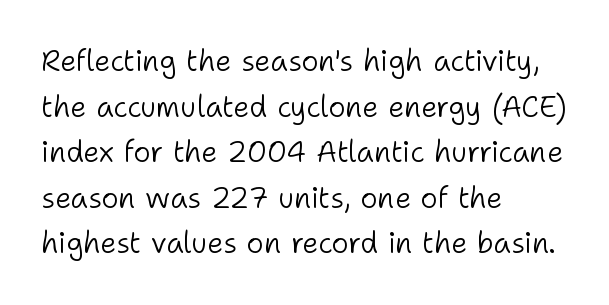
{"serif": "no", "italic": "no", "bold": "no", "weight": "light", "width": "normal", "stroke_contrast": "low", "x_height": "medium", "monospaced": "no", "underline": "no", "align": "left", "line_spacing": "normal", "line_spacing_ratio": 1.57, "letter_spacing": "normal", "letter_spacing_em": 0.0, "glyph_px": 29}
